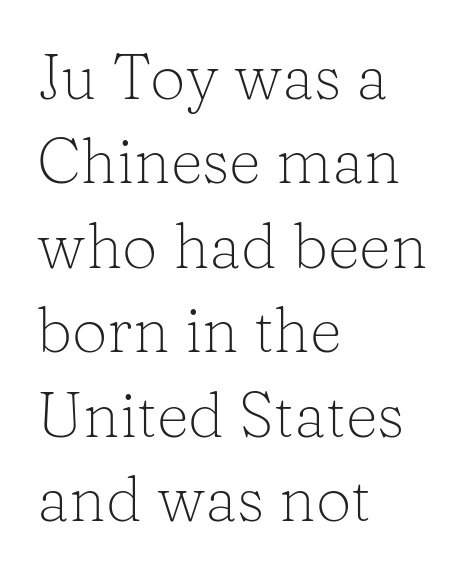
{"serif": "yes", "italic": "no", "bold": "no", "weight": "light", "width": "normal", "stroke_contrast": "low", "x_height": "medium", "monospaced": "no", "underline": "no", "align": "left", "line_spacing": "normal", "line_spacing_ratio": 1.34, "letter_spacing": "normal", "letter_spacing_em": 0.0, "glyph_px": 63}
